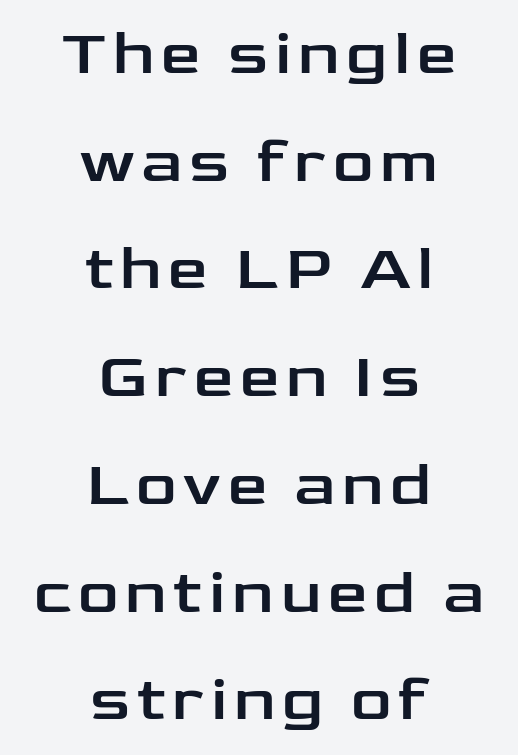
The image shows 63 px wide sans-serif type, upright; set centered, line spacing 1.71x, not underlined; low stroke contrast and a medium x-height.
